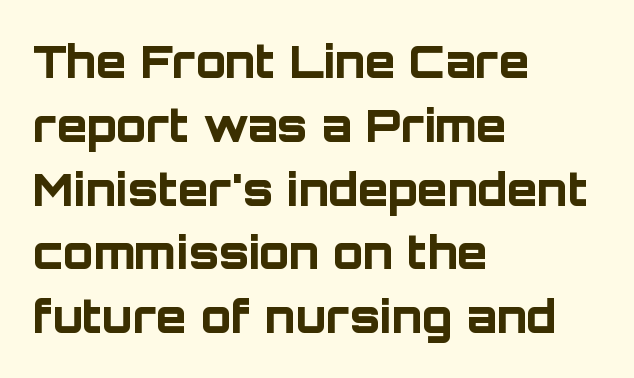
{"serif": "no", "italic": "no", "bold": "yes", "weight": "bold", "width": "normal", "stroke_contrast": "low", "x_height": "large", "monospaced": "no", "underline": "no", "align": "left", "line_spacing": "normal", "line_spacing_ratio": 1.45, "letter_spacing": "normal", "letter_spacing_em": 0.0, "glyph_px": 44}
